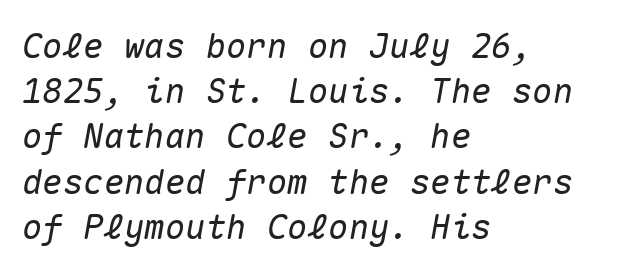
A typesetter would mark this as italic. Reading down the block, your eye returns to a fixed left position each line. Leading: standard. Words float on clear page, feet unadorned.
